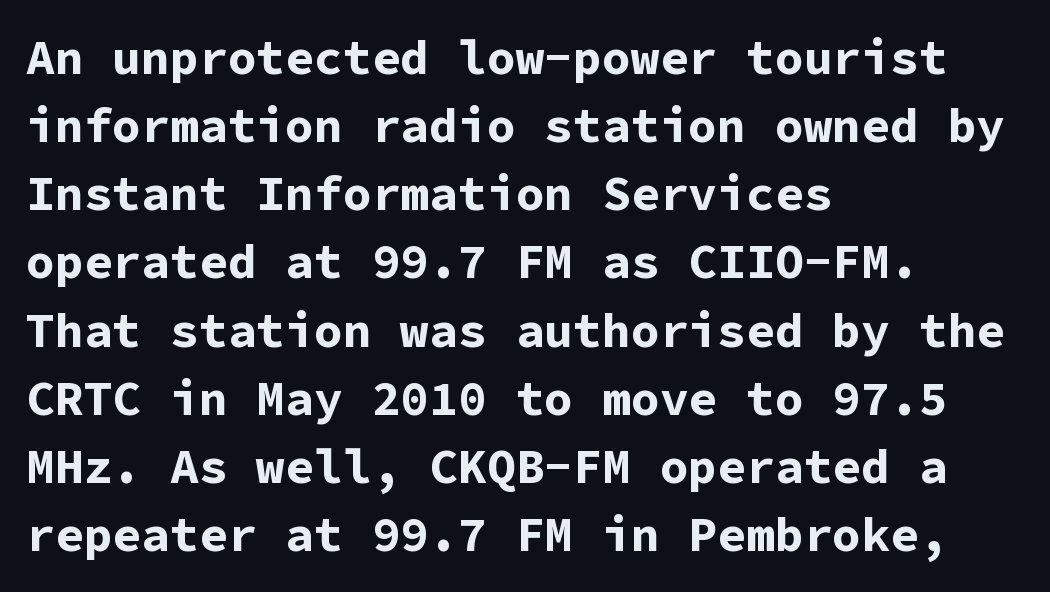
The image shows 48 px bold sans-serif type, upright, monospaced; set left-aligned, normal line spacing (1.42x), normal letter spacing, not underlined; low stroke contrast and a medium x-height.
